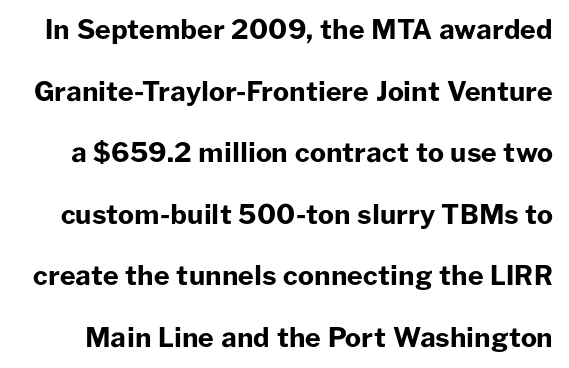
{"italic": "no", "bold": "yes", "underline": "no", "line_spacing": "loose", "line_spacing_ratio": 2.28, "letter_spacing": "normal", "letter_spacing_em": 0.0, "glyph_px": 27}
